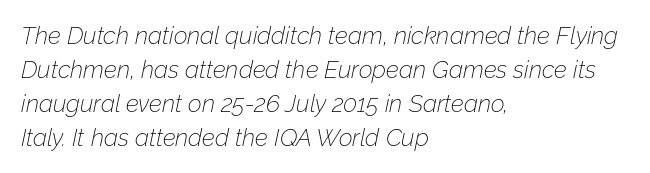
Q: Is the text bold? A: No.
Q: Is the text italic (slanted)? A: Yes, it leans right by about 12 degrees.
Q: Is the text underlined? A: No.
Q: How is the paragraph aligned? A: Left-aligned.
Q: Is the spacing between letters normal or unusually wide? A: Normal.
Q: Is the spacing between lines tight, normal or loose? A: Normal.
